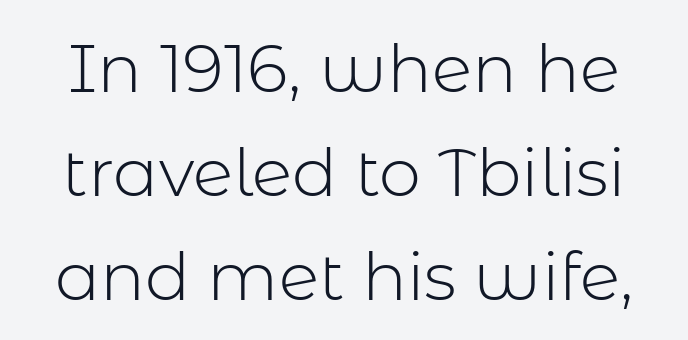
Q: Is the text bold? A: No.
Q: Is the text italic (slanted)? A: No, it is upright.
Q: Is the typeface a serif or a sans-serif typeface? A: Sans-serif.
Q: Is the text underlined? A: No.
Q: Is the spacing between letters normal or unusually wide? A: Normal.
Q: Is the spacing between lines tight, normal or loose? A: Normal.
Q: Width (condensed, normal, or wide)? A: Normal.
Q: Stroke contrast? A: Low.
Q: x-height? A: Medium.
Q: Monospaced? A: No.
